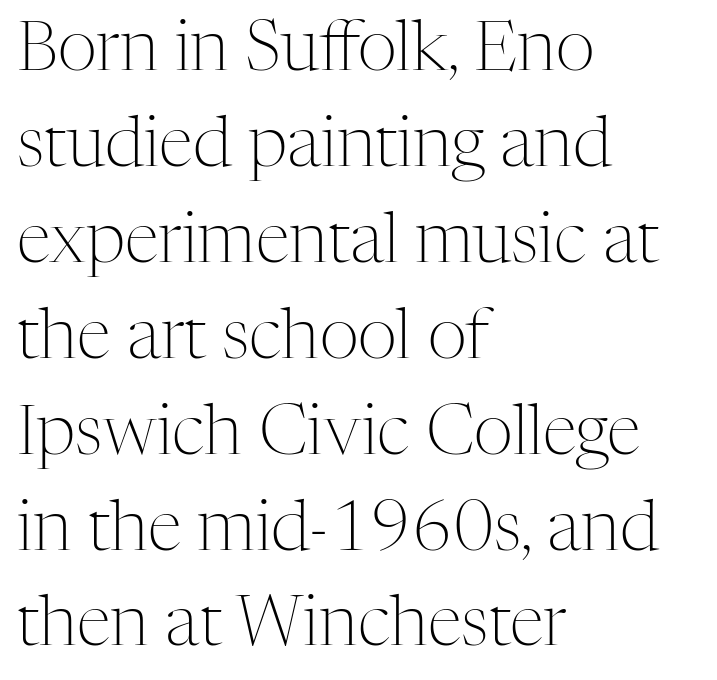
Q: Is the text bold? A: No.
Q: Is the text italic (slanted)? A: No, it is upright.
Q: Is the typeface a serif or a sans-serif typeface? A: Serif.
Q: Is the text underlined? A: No.
Q: How is the paragraph aligned? A: Left-aligned.
Q: Is the spacing between letters normal or unusually wide? A: Normal.
Q: Is the spacing between lines tight, normal or loose? A: Normal.
Q: Width (condensed, normal, or wide)? A: Normal.
Q: Stroke contrast? A: Medium.
Q: x-height? A: Medium.
Q: Monospaced? A: No.
